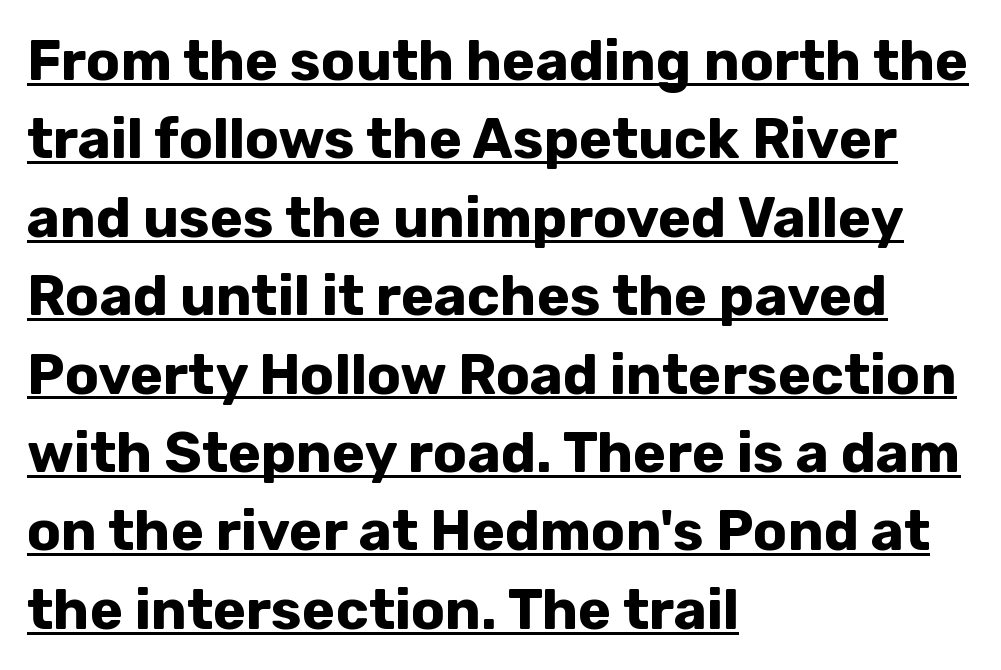
{"serif": "no", "italic": "no", "bold": "yes", "weight": "bold", "width": "normal", "stroke_contrast": "low", "x_height": "medium", "monospaced": "no", "underline": "yes", "align": "left", "line_spacing": "normal", "line_spacing_ratio": 1.4, "letter_spacing": "normal", "letter_spacing_em": 0.0, "glyph_px": 56}
